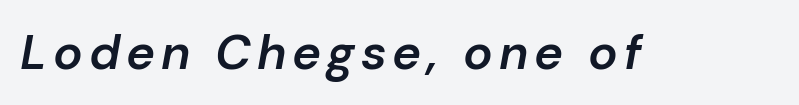
Emphasis-style slanted type is in use. A typesetter would call this proportional, since set widths differ per character. The strip under each line holds only bare page. The glyphs have the mass of a demibold cut, below bold.
